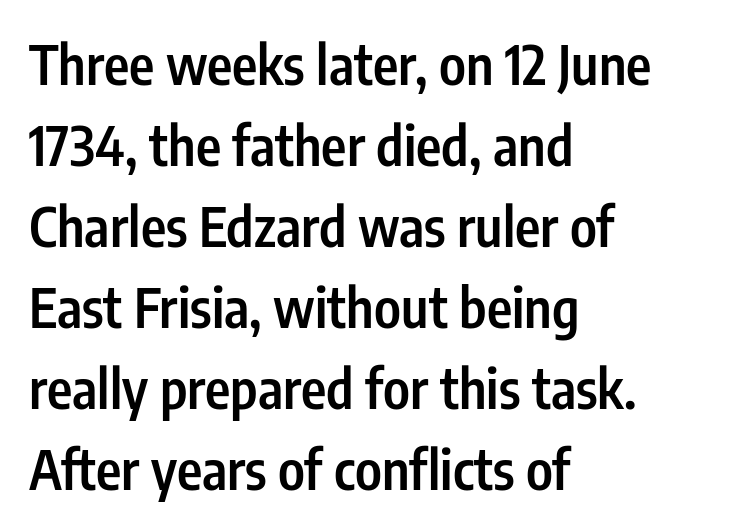
Q: Is the text bold? A: Semi-bold.
Q: Is the text italic (slanted)? A: No, it is upright.
Q: Is the typeface a serif or a sans-serif typeface? A: Sans-serif.
Q: Is the text underlined? A: No.
Q: How is the paragraph aligned? A: Left-aligned.
Q: Is the spacing between letters normal or unusually wide? A: Normal.
Q: Is the spacing between lines tight, normal or loose? A: Normal.
Q: Width (condensed, normal, or wide)? A: Condensed.
Q: Stroke contrast? A: Low.
Q: x-height? A: Medium.
Q: Monospaced? A: No.
